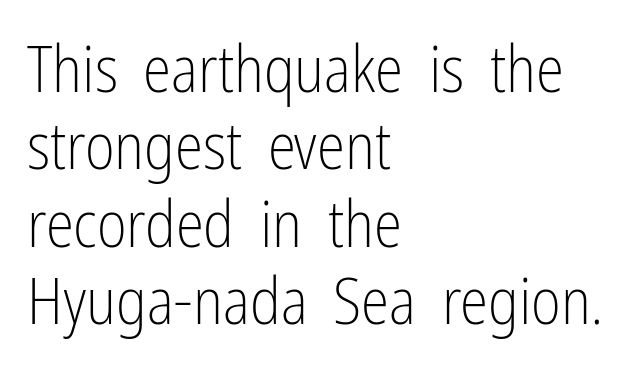
The image shows 64 px light, condensed sans-serif type, upright; set left-aligned, line spacing 1.21x, normal letter spacing, not underlined; low stroke contrast and a medium x-height.
